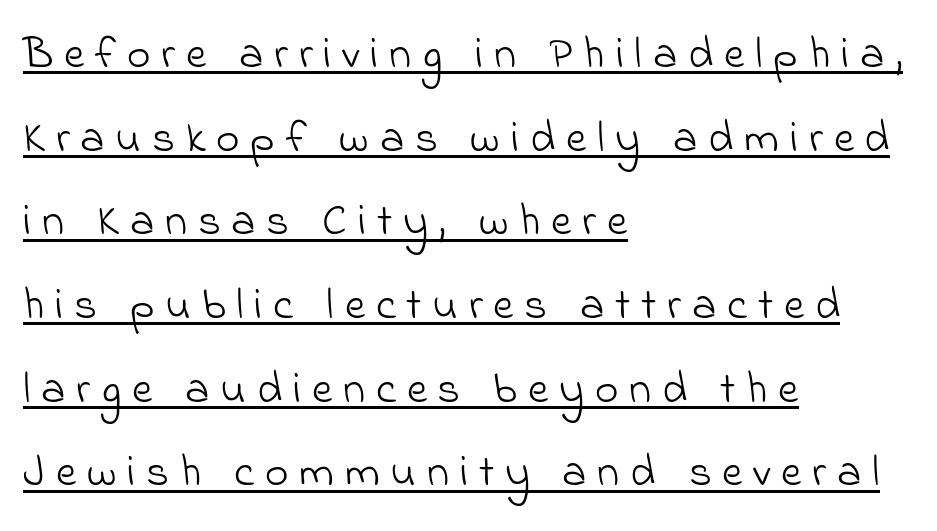
Someone cranked the tracking dial way up on this one. These lines are rendered in a variable-pitch font. Stem width sits at or under what a default text font uses. Notice how the passage keeps a crisp vertical edge on the left only. This is sans-serif lettering, the kind often seen on screens and signage. Notice how a bar underscores the lettering throughout.
